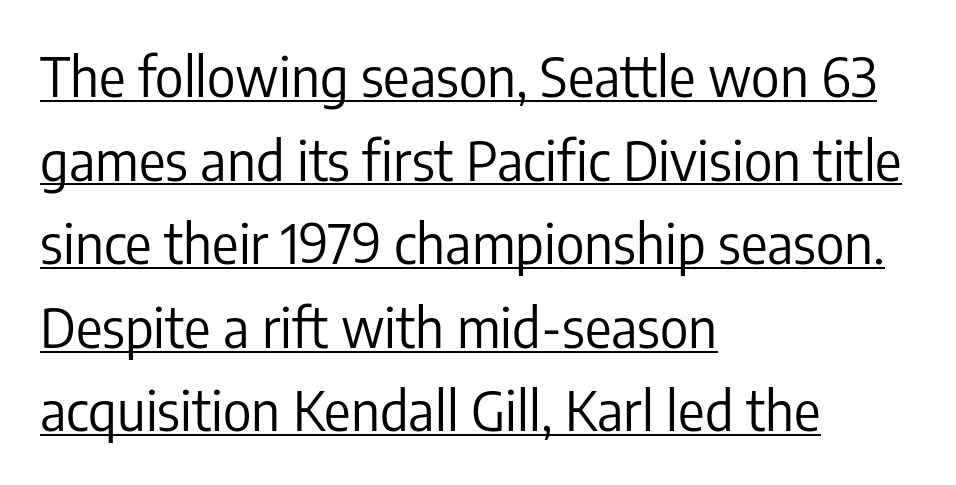
The image shows 55 px regular-weight, condensed sans-serif type, upright; set left-aligned, normal line spacing (1.52x), normal letter spacing, underlined; low stroke contrast and a medium x-height.
